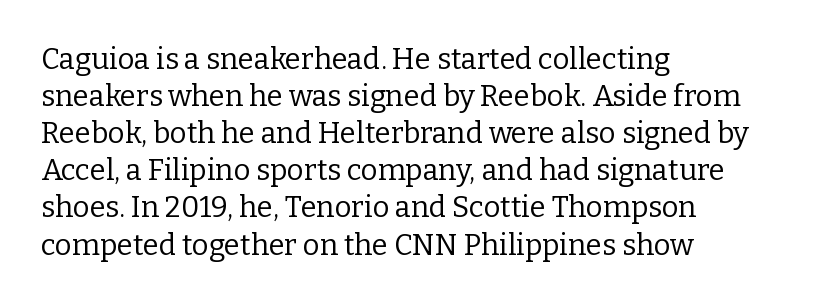
To sum up the face: it has serifs. The line-height multiplier appears to be the usual default. Reading down the block, your eye returns to a fixed left position each line. The space beneath each line is pristine and unruled. A light-to-regular cut is what we see here. Do the letters lean? They stand straight.
